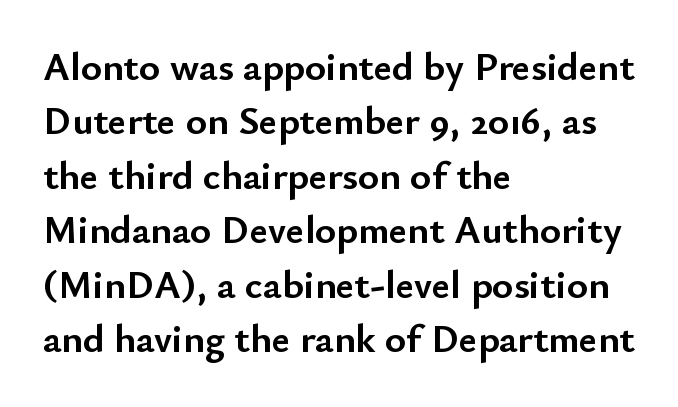
{"serif": "no", "italic": "no", "bold": "yes", "weight": "semibold", "width": "normal", "stroke_contrast": "low", "x_height": "small", "monospaced": "no", "underline": "no", "align": "left", "line_spacing": "normal", "line_spacing_ratio": 1.36, "letter_spacing": "normal", "letter_spacing_em": 0.0, "glyph_px": 40}
